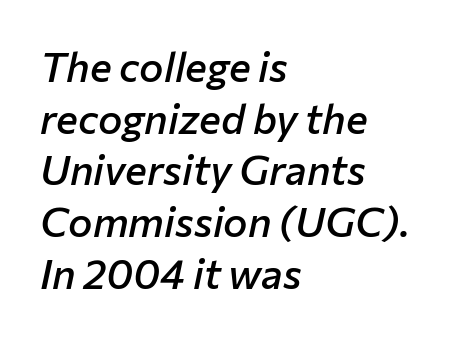
Its strokes are somewhat broadened, the hallmark of semibold type. Line beginnings align vertically; line endings do not. These lines were composed using italics. Horizontal bands of white between lines are of average thickness. Any mark beneath the type? The region is blank.
